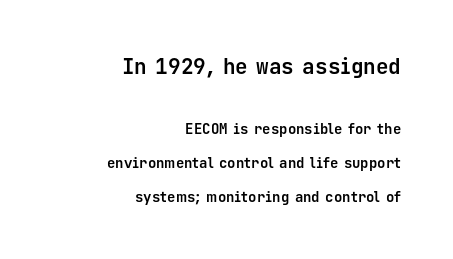
Do the letters lean? They stand straight. You could fit nearly another row in the gap between these rows. The string is rendered with underlining switched off. Standard letterfit; no display-style spreading of the glyphs.
